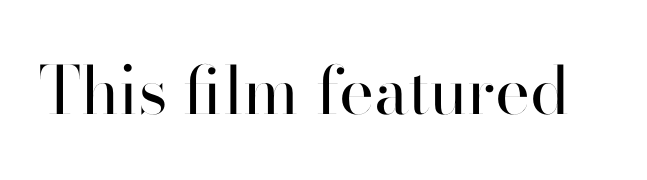
Q: Is the text bold? A: No.
Q: Is the text italic (slanted)? A: No, it is upright.
Q: Is the typeface a serif or a sans-serif typeface? A: Sans-serif.
Q: Is the text underlined? A: No.
Q: Is the spacing between letters normal or unusually wide? A: Normal.
Q: Width (condensed, normal, or wide)? A: Normal.
Q: Stroke contrast? A: High.
Q: x-height? A: Small.
Q: Monospaced? A: No.
